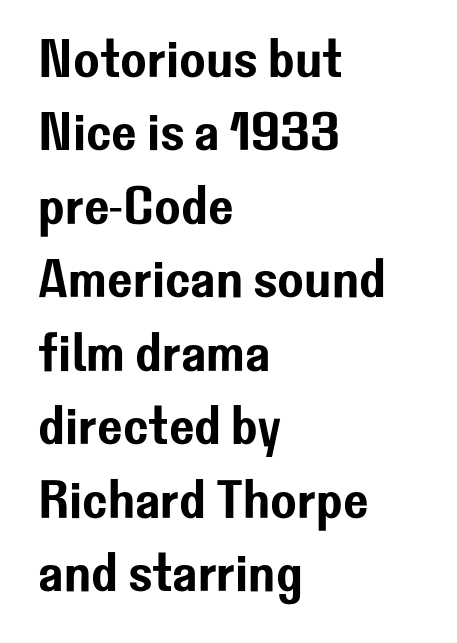
The ragged edge is on the right, which tells us the setting is flush left. You could not count columns in this text — the font is proportionally spaced. Vertical strokes here are truly vertical. The face used here is a sans, in the tradition of grotesques and geometrics.
